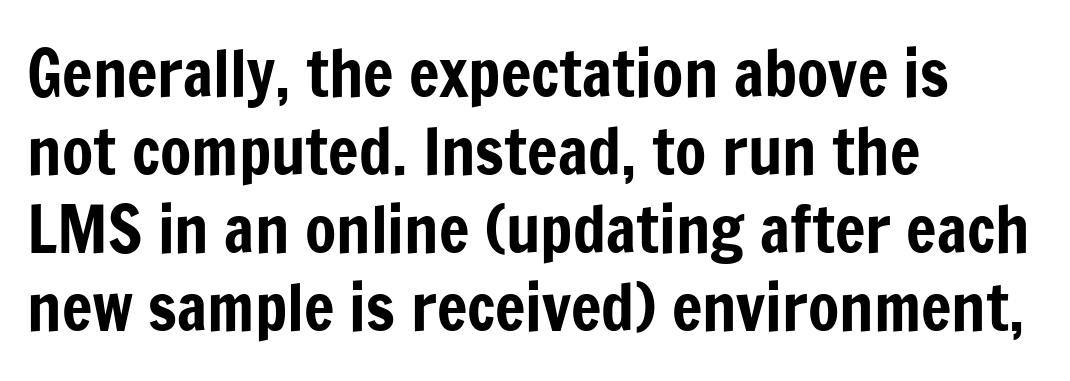
{"serif": "no", "italic": "no", "width": "condensed", "stroke_contrast": "low", "x_height": "medium", "monospaced": "no", "underline": "no", "align": "left", "line_spacing_ratio": 1.22, "letter_spacing": "normal", "letter_spacing_em": 0.0, "glyph_px": 64}
